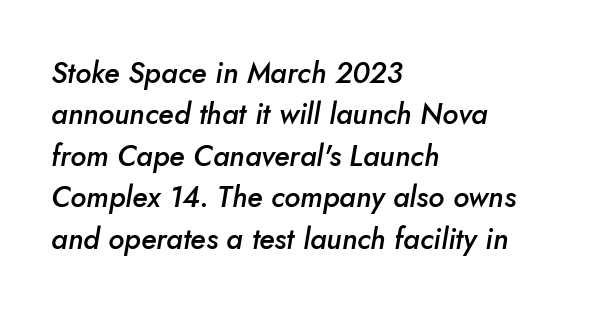
Q: Is the text bold? A: Semi-bold.
Q: Is the text italic (slanted)? A: Yes, it leans right by about 5 degrees.
Q: Is the text underlined? A: No.
Q: How is the paragraph aligned? A: Left-aligned.
Q: Is the spacing between letters normal or unusually wide? A: Normal.
Q: Is the spacing between lines tight, normal or loose? A: Normal.
Q: Width (condensed, normal, or wide)? A: Normal.
Q: Stroke contrast? A: Low.
Q: x-height? A: Small.
Q: Monospaced? A: No.
